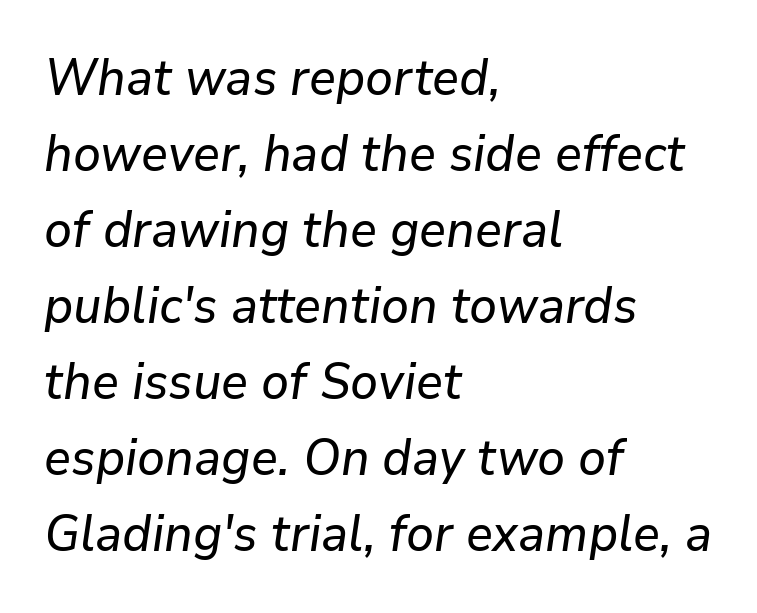
The image shows 50 px text type, italic (leaning right); set left-aligned, normal line spacing (1.52x), normal letter spacing, not underlined; low stroke contrast and a medium x-height.
